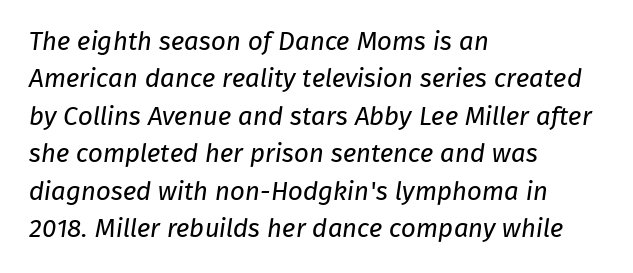
Q: Is the text bold? A: No.
Q: Is the text underlined? A: No.
Q: How is the paragraph aligned? A: Left-aligned.
Q: Is the spacing between letters normal or unusually wide? A: Normal.
Q: Is the spacing between lines tight, normal or loose? A: Normal.
